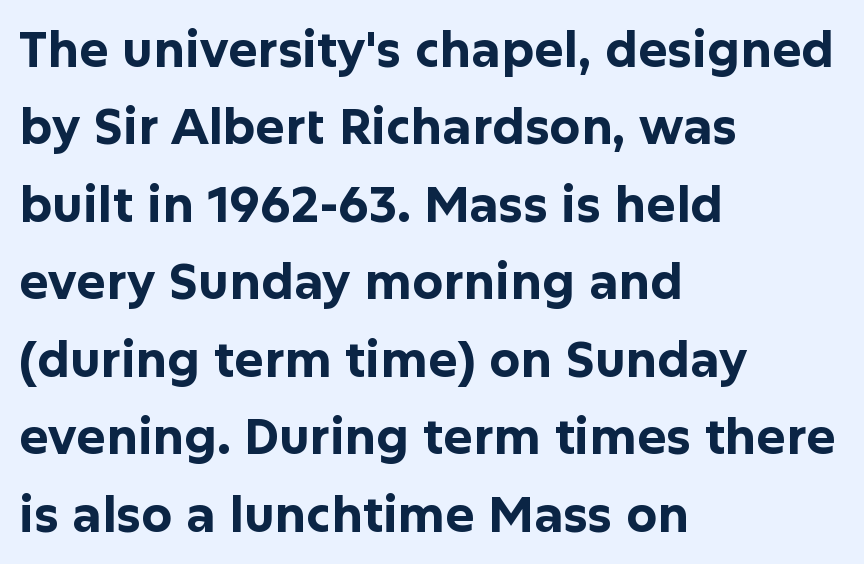
Q: Is the text bold? A: Yes.
Q: Is the text italic (slanted)? A: No, it is upright.
Q: Is the typeface a serif or a sans-serif typeface? A: Sans-serif.
Q: Is the text underlined? A: No.
Q: How is the paragraph aligned? A: Left-aligned.
Q: Is the spacing between letters normal or unusually wide? A: Normal.
Q: Is the spacing between lines tight, normal or loose? A: Normal.
Q: Width (condensed, normal, or wide)? A: Normal.
Q: Stroke contrast? A: Low.
Q: x-height? A: Medium.
Q: Monospaced? A: No.
